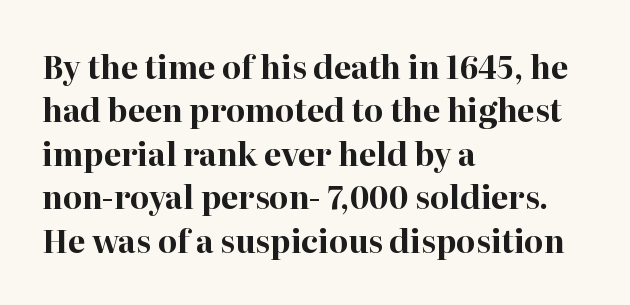
The letters carry serifs — small finishing strokes at the ends of their stems. Leading: standard. The letters are bold, with thick, heavy strokes. Words appear dense and cohesive because spacing is normal.
